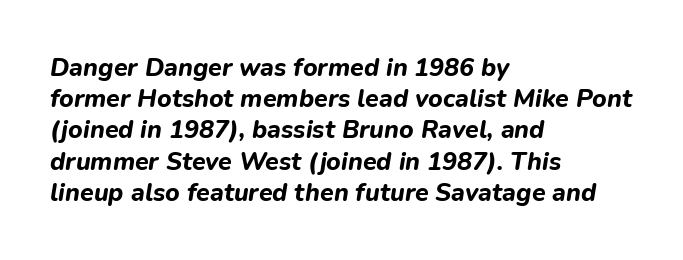
Q: Is the text bold? A: Yes.
Q: Is the text italic (slanted)? A: Yes, it leans right by about 9 degrees.
Q: Is the text underlined? A: No.
Q: How is the paragraph aligned? A: Left-aligned.
Q: Is the spacing between letters normal or unusually wide? A: Normal.
Q: Is the spacing between lines tight, normal or loose? A: Normal.
